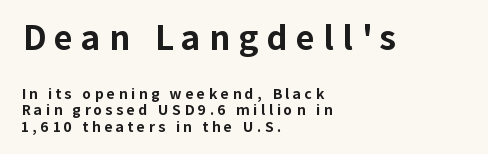
Q: Is the text bold? A: Yes.
Q: Is the text italic (slanted)? A: No, it is upright.
Q: Is the typeface a serif or a sans-serif typeface? A: Sans-serif.
Q: Is the text underlined? A: No.
Q: How is the paragraph aligned? A: Left-aligned.
Q: Is the spacing between letters normal or unusually wide? A: Unusually wide.
Q: Which block of text is set in a larger size, the first (top) or the second (bottom)? A: The first (top) one.
Q: Width (condensed, normal, or wide)? A: Normal.
Q: Stroke contrast? A: Low.
Q: x-height? A: Medium.
Q: Monospaced? A: No.
